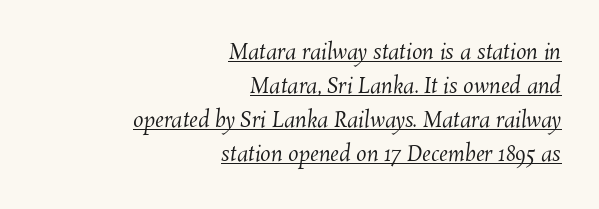
{"bold": "no", "underline": "yes", "align": "right", "line_spacing": "normal", "line_spacing_ratio": 1.62, "letter_spacing": "normal", "letter_spacing_em": 0.0, "glyph_px": 21}
